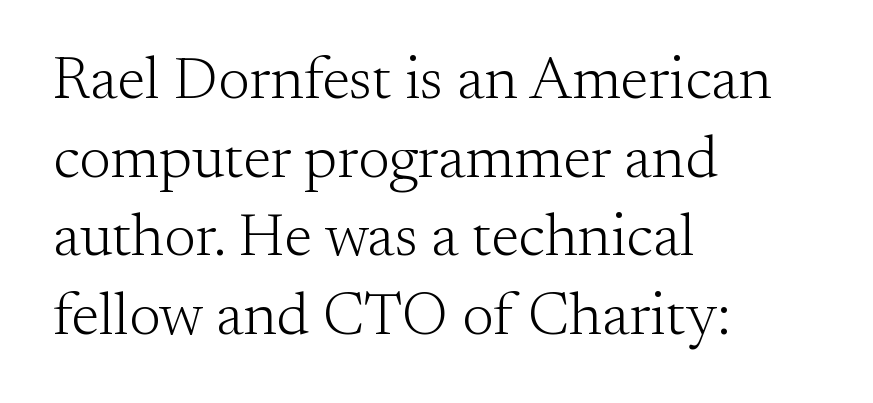
The axis of the letterforms is exactly vertical. The cut favours lightness, reaching ordinary text weight at its darkest. Regular leading. This sample is left-justified, so line endings fall wherever the words run out. You could not count columns in this text — the font is proportionally spaced.
